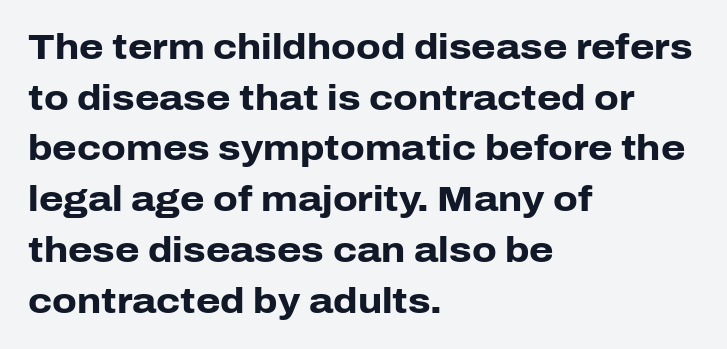
The image shows 35 px heavy sans-serif type, upright; set left-aligned, normal line spacing (1.45x), normal letter spacing, not underlined; low stroke contrast and a medium x-height.
